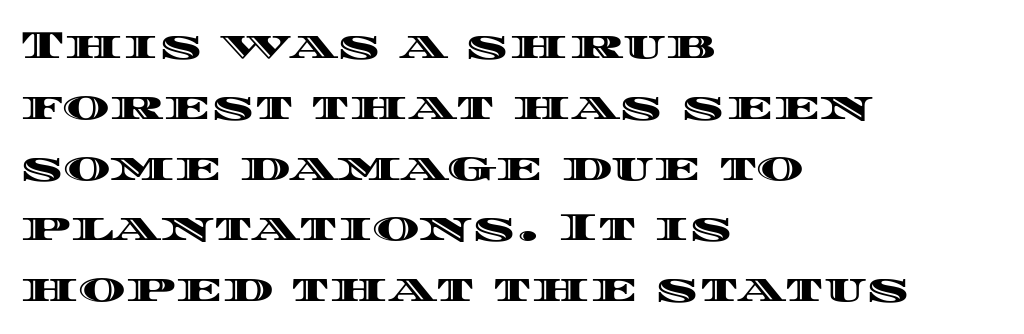
The image shows 40 px wide type, upright; set left-aligned, normal line spacing (1.52x), normal letter spacing, not underlined; a large x-height.
